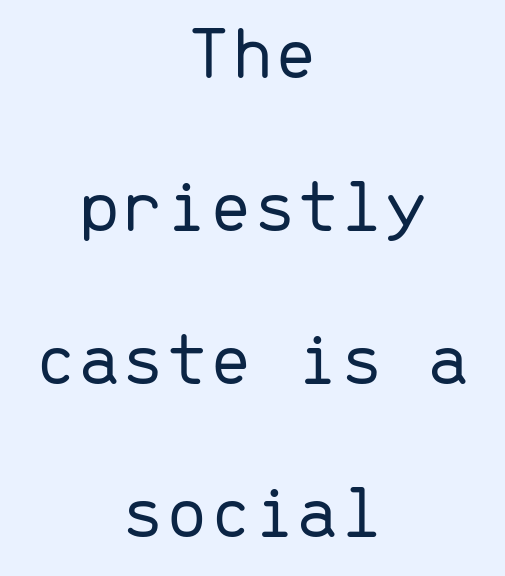
{"serif": "no", "italic": "no", "bold": "no", "weight": "light", "width": "normal", "stroke_contrast": "low", "x_height": "medium", "monospaced": "yes", "underline": "no", "align": "center", "line_spacing": "loose", "line_spacing_ratio": 1.96, "letter_spacing": "normal", "letter_spacing_em": 0.0, "glyph_px": 78}
